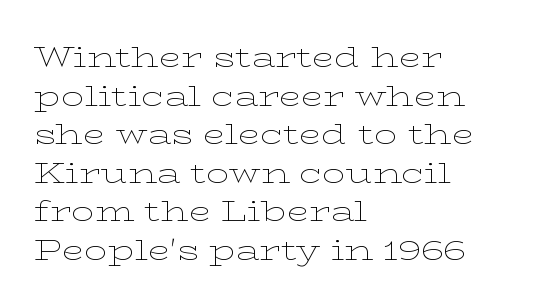
The image shows 29 px thin, wide serif type, upright; set left-aligned, normal line spacing (1.33x), normal letter spacing, not underlined; low stroke contrast and a medium x-height.
